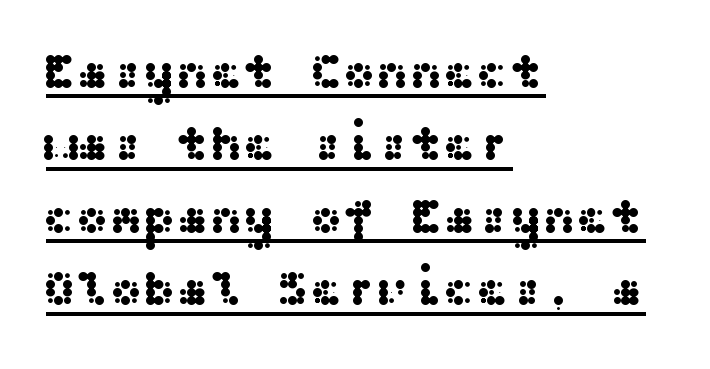
Q: Is the text italic (slanted)? A: No, it is upright.
Q: Is the typeface a serif or a sans-serif typeface? A: Sans-serif.
Q: Is the text underlined? A: Yes.
Q: How is the paragraph aligned? A: Left-aligned.
Q: Is the spacing between letters normal or unusually wide? A: Normal.
Q: Is the spacing between lines tight, normal or loose? A: Normal.
Q: Width (condensed, normal, or wide)? A: Wide.
Q: Stroke contrast? A: Medium.
Q: x-height? A: Medium.
